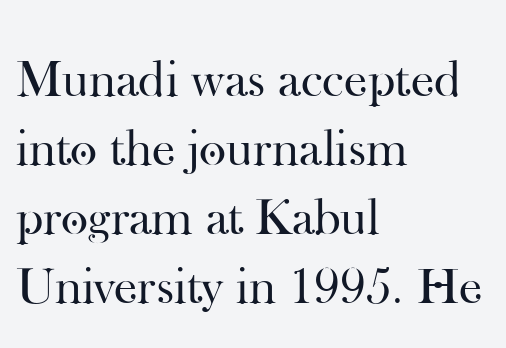
The image shows 52 px regular-weight serif type, upright; set left-aligned, normal line spacing (1.33x), normal letter spacing, not underlined; high stroke contrast and a small x-height.
